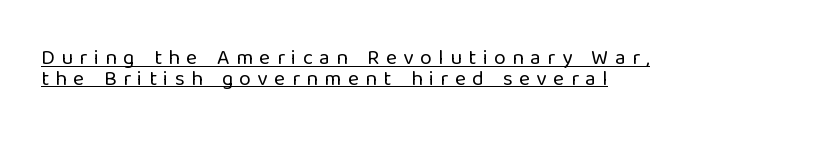
A typesetter would mark this as roman, not italic. Interline gaps are noticeably narrow in this sample. The letters look calm and open, with moderate or lighter stems. You could only call the tracking loose — the letters float apart. Students, observe the line beneath the letters — that is underlining. Is the block centered? No — it sits flush against the left margin.
